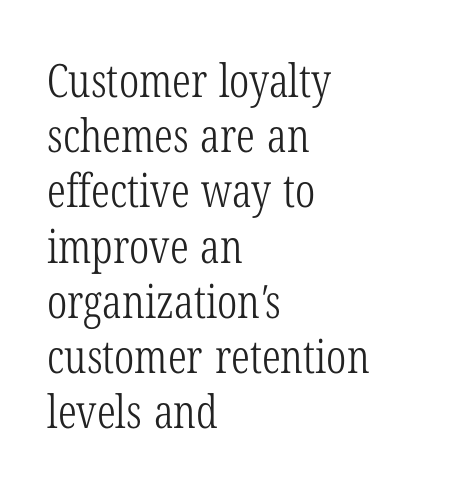
Q: Is the text bold? A: No.
Q: Is the typeface a serif or a sans-serif typeface? A: Serif.
Q: Is the text underlined? A: No.
Q: How is the paragraph aligned? A: Left-aligned.
Q: Is the spacing between letters normal or unusually wide? A: Normal.
Q: Width (condensed, normal, or wide)? A: Condensed.
Q: Stroke contrast? A: Low.
Q: x-height? A: Medium.
Q: Monospaced? A: No.
